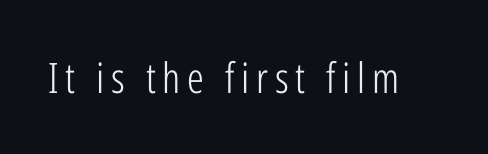
Q: Is the text bold? A: No.
Q: Is the text italic (slanted)? A: No, it is upright.
Q: Is the typeface a serif or a sans-serif typeface? A: Sans-serif.
Q: Is the text underlined? A: No.
Q: Width (condensed, normal, or wide)? A: Condensed.
Q: Stroke contrast? A: Low.
Q: x-height? A: Medium.
Q: Monospaced? A: No.
